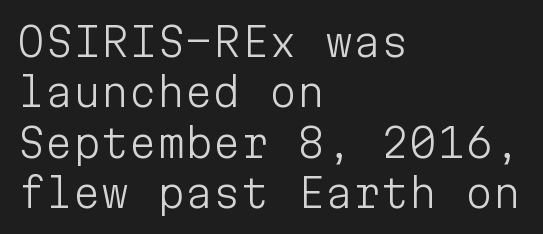
Underlining? Definitely not there. Stroke thickness stays within the range of a standard reading face or lighter. This rendering leaves character spacing at its baseline value. A normal amount of white space separates one row of letters from the next.
